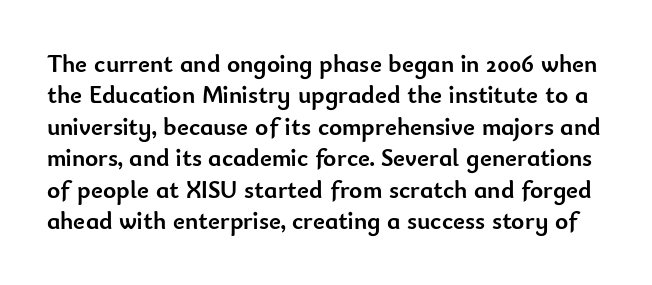
{"italic": "no", "bold": "yes", "underline": "no", "line_spacing": "normal", "line_spacing_ratio": 1.26, "letter_spacing": "normal", "letter_spacing_em": 0.0, "glyph_px": 25}
